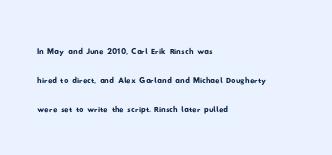
The image shows 21 px text type; set left-aligned, normal line spacing (1.39x), normal letter spacing, not underlined.
